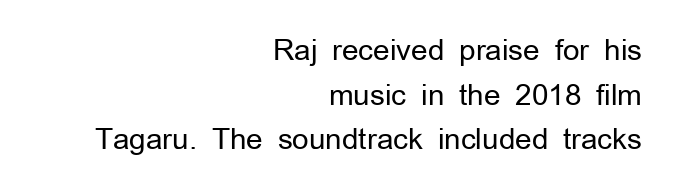
Q: Is the text bold? A: No.
Q: Is the text italic (slanted)? A: No, it is upright.
Q: Is the typeface a serif or a sans-serif typeface? A: Sans-serif.
Q: Is the text underlined? A: No.
Q: How is the paragraph aligned? A: Right-aligned.
Q: Is the spacing between letters normal or unusually wide? A: Normal.
Q: Is the spacing between lines tight, normal or loose? A: Normal.
Q: Width (condensed, normal, or wide)? A: Normal.
Q: Stroke contrast? A: Low.
Q: x-height? A: Medium.
Q: Monospaced? A: No.
